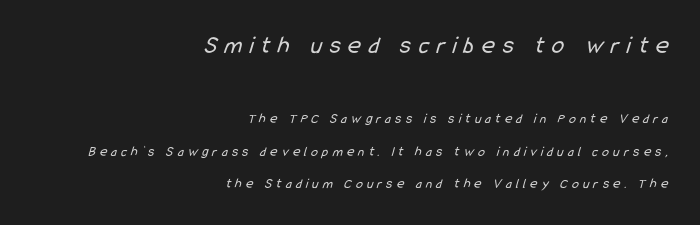
The letters are spread apart with noticeably loose tracking. The text block is weighted toward the right margin, trailing off unevenly leftward. Reading down the column, the eye jumps a long way to each next line. Is the type heavy? It reads as light-to-regular instead. Just letters on the line, the space beneath them empty. Larger block? The one above; the one below is distinctly smaller.
